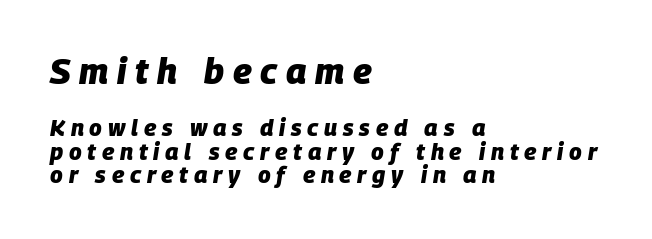
The image shows 35 px heavy type, italic (leaning right); set left-aligned, tight line spacing (1.01x), unusually wide letter spacing (+0.25 em), not underlined; the first (top) block is 1.52x larger; low stroke contrast and a large x-height.
